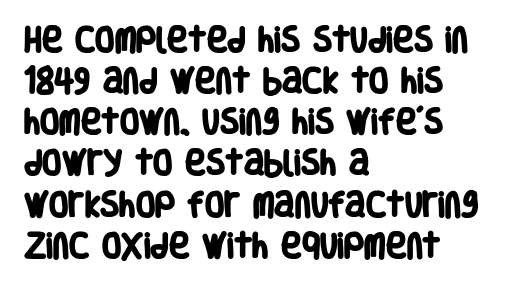
Leftover space on each line is placed entirely after the last word. Proportional: the letters do not fall into vertical columns. Bold? Absolutely — the strokes are thick and heavy. These lines keep a tight, regular rhythm from letter to letter.
